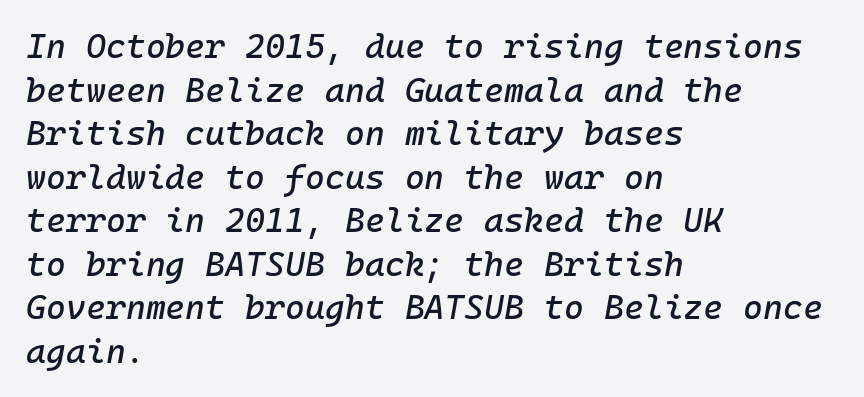
Vertical spacing — default. The text block is weighted toward the left margin, trailing off unevenly rightward. Underline: absent. Is the letter spacing exaggerated? No — it looks like the ordinary default.
